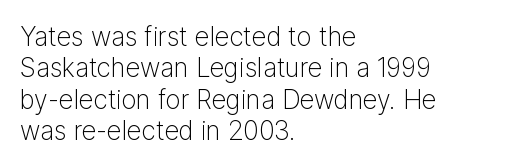
What stands out about the letter spacing? Nothing — it is the standard amount. The rendering anchors every line to the left-hand side. A light-to-regular cut is what we see here. Ordinary non-slanted type is in use.
